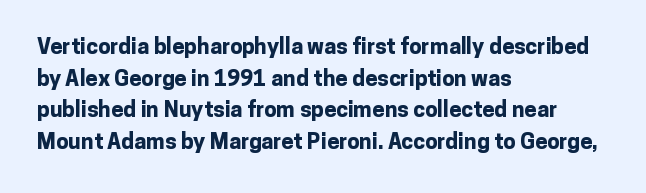
{"italic": "no", "bold": "yes", "underline": "no", "align": "left", "line_spacing": "normal", "line_spacing_ratio": 1.44, "letter_spacing": "normal", "letter_spacing_em": 0.0, "glyph_px": 22}
